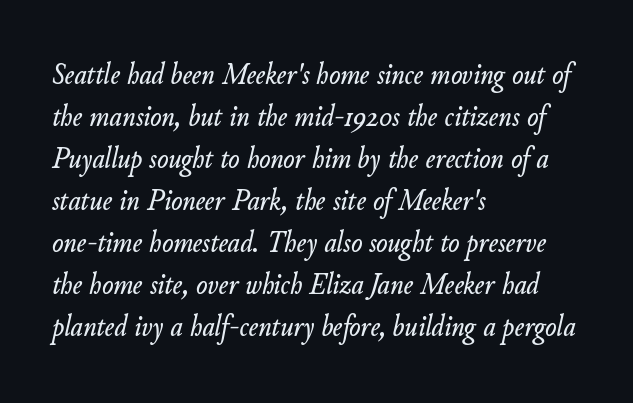
The image shows 30 px text type, italic (leaning right); set left-aligned, normal line spacing (1.4x), normal letter spacing, not underlined; low stroke contrast and a small x-height.
